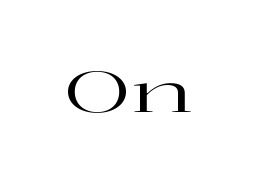
The rendering keeps characters at their native spacing. Quick note: not italic, upright. Just letters on the line, the space beneath them empty. The font family rendered here belongs to the serif group. You could not count columns in this text — the font is proportionally spaced.
